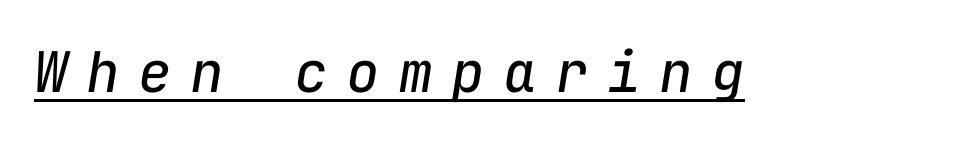
Q: Is the text bold? A: No.
Q: Is the text italic (slanted)? A: Yes, it leans right by about 9 degrees.
Q: Is the text underlined? A: Yes.
Q: Is the spacing between letters normal or unusually wide? A: Unusually wide.
Q: Width (condensed, normal, or wide)? A: Normal.
Q: Stroke contrast? A: Low.
Q: x-height? A: Medium.
Q: Monospaced? A: Yes.
